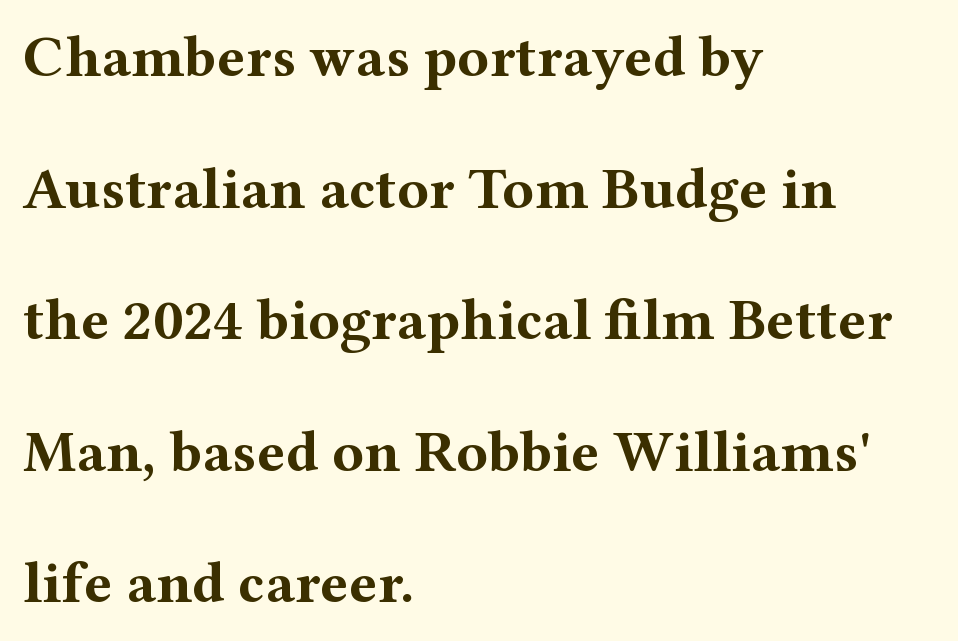
The image shows 59 px bold, wide serif type, upright; set left-aligned, loose line spacing (2.23x), normal letter spacing, not underlined; medium stroke contrast and a medium x-height.
